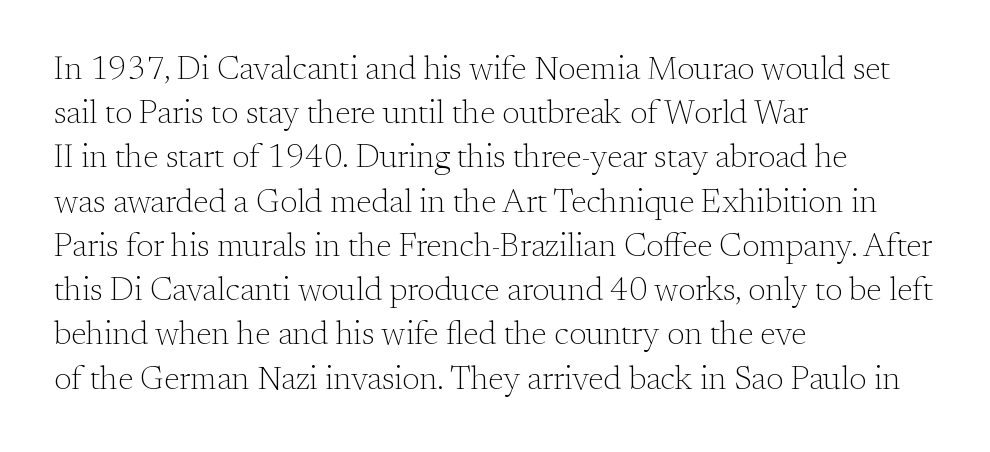
The rendering anchors every line to the left-hand side. Rendered with straight, roman letterforms. These lines sit exactly where default settings would place them. Stems here are at most as thick as an everyday book face. A typesetter would call this proportional, since set widths differ per character. The space beneath each line is pristine and unruled.
